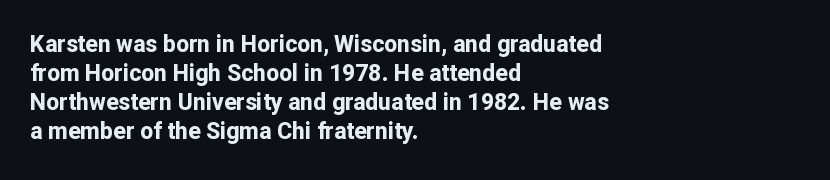
The typography opts for an upright posture over an oblique one. What weight is shown? A full bold with thick strokes. How would I describe the line gaps? Plain and ordinary. Each line starts at the same left margin while the right side varies.
